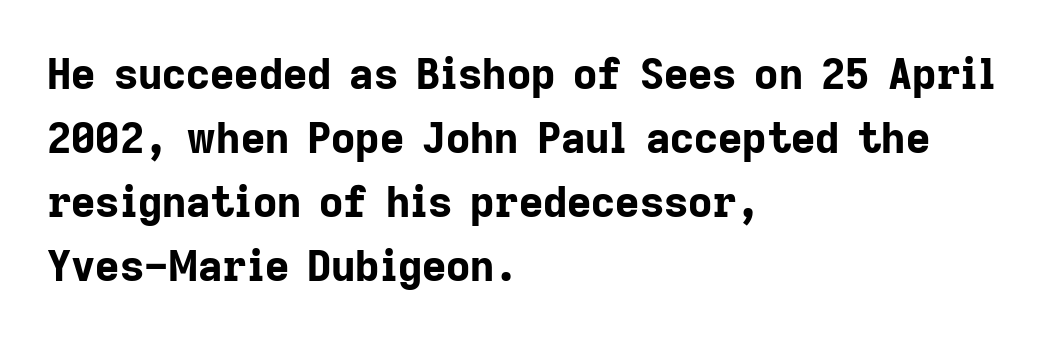
{"serif": "no", "italic": "no", "bold": "yes", "weight": "bold", "width": "normal", "stroke_contrast": "low", "x_height": "medium", "monospaced": "no", "underline": "no", "align": "left", "line_spacing": "normal", "line_spacing_ratio": 1.52, "letter_spacing": "normal", "letter_spacing_em": 0.0, "glyph_px": 42}
